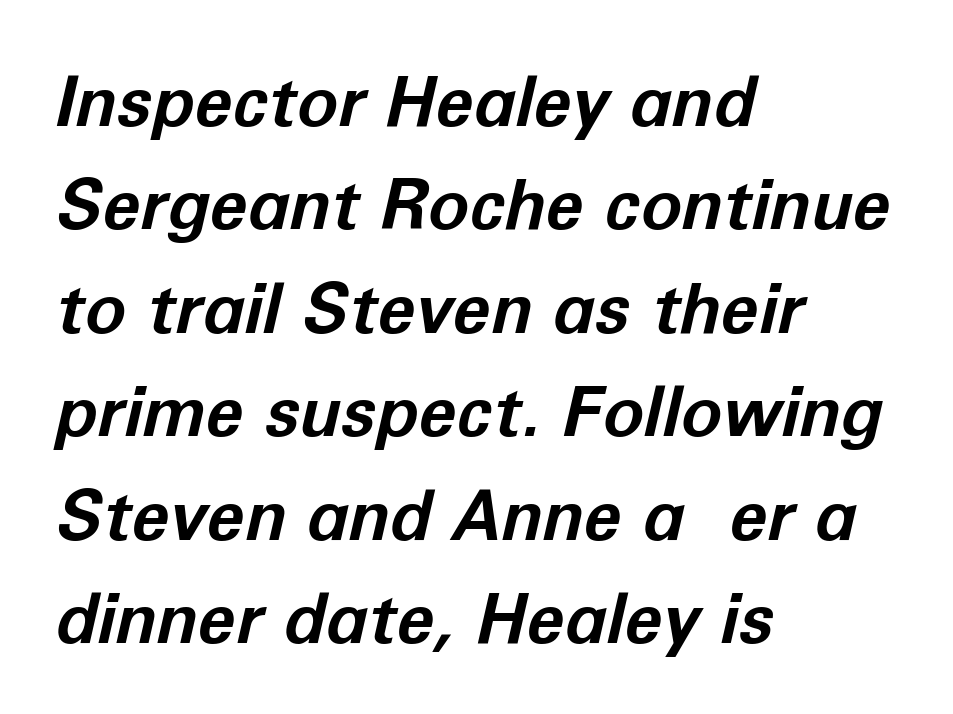
{"italic": "yes", "lean": "right", "slant_degrees": 12, "bold": "yes", "weight": "bold", "width": "normal", "stroke_contrast": "low", "x_height": "medium", "monospaced": "no", "underline": "no", "align": "left", "line_spacing": "normal", "line_spacing_ratio": 1.5, "letter_spacing": "normal", "letter_spacing_em": 0.0, "glyph_px": 69}
